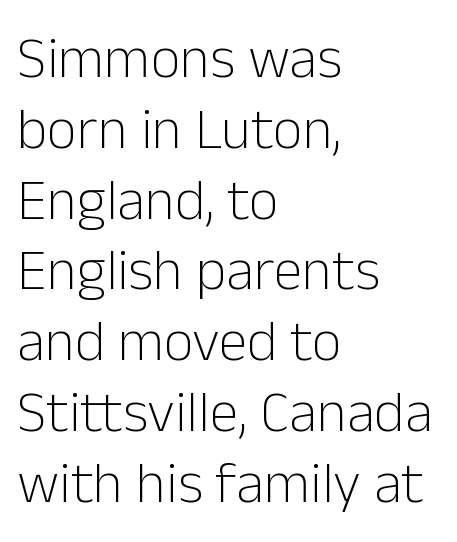
This rendering employs a face without finishing strokes, i.e., a sans-serif. Only glyphs here, with clear space below each row. Reading down the block, your eye returns to a fixed left position each line. Here the glyphs are tracked normally, forming tight word shapes. Nothing heavy about these letters — not bold at all.
